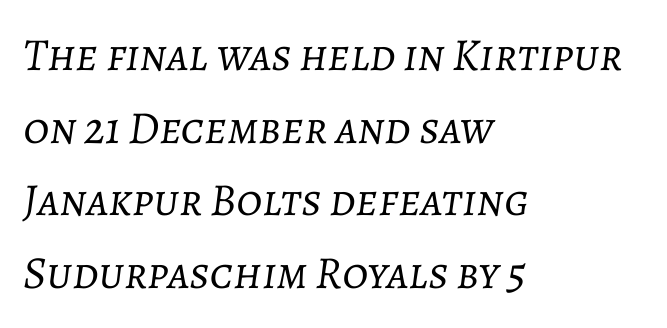
The image shows 46 px light type, italic (leaning right); set left-aligned, normal line spacing (1.58x), normal letter spacing, not underlined; low stroke contrast and a medium x-height.
